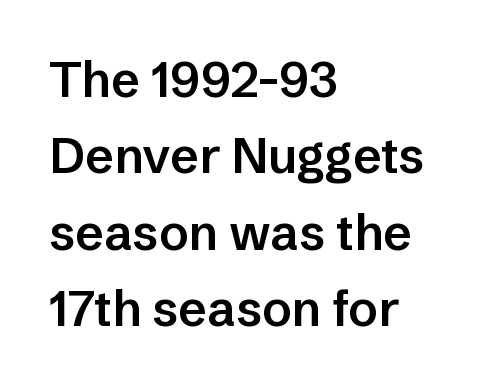
{"serif": "no", "italic": "no", "bold": "semi", "weight": "semibold", "width": "normal", "stroke_contrast": "low", "x_height": "medium", "monospaced": "no", "underline": "no", "align": "left", "line_spacing": "normal", "line_spacing_ratio": 1.56, "letter_spacing": "normal", "letter_spacing_em": 0.0, "glyph_px": 49}
